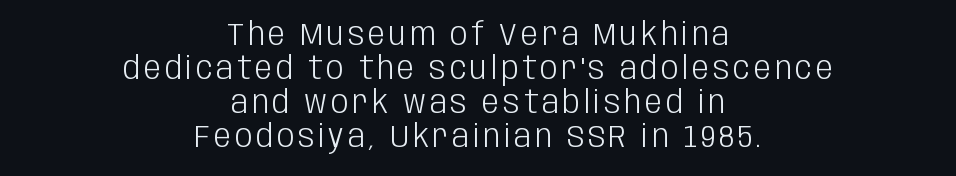
Q: Is the text bold? A: No.
Q: Is the text italic (slanted)? A: No, it is upright.
Q: Is the typeface a serif or a sans-serif typeface? A: Sans-serif.
Q: Is the text underlined? A: No.
Q: How is the paragraph aligned? A: Centered.
Q: Is the spacing between lines tight, normal or loose? A: Tight.
Q: Width (condensed, normal, or wide)? A: Condensed.
Q: Stroke contrast? A: Low.
Q: x-height? A: Large.
Q: Monospaced? A: No.
